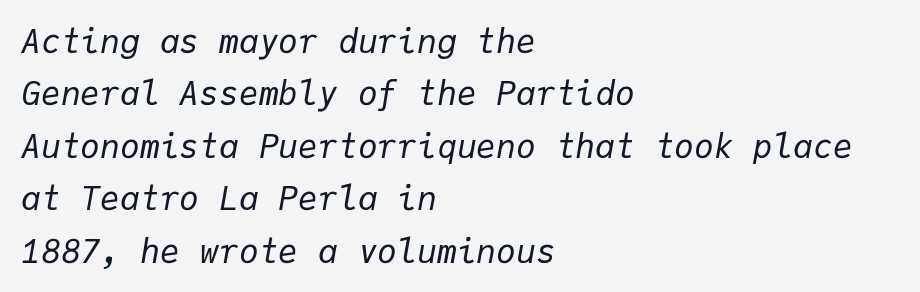
Q: Is the text bold? A: No.
Q: Is the text italic (slanted)? A: Yes, it leans right by about 9 degrees.
Q: Is the text underlined? A: No.
Q: How is the paragraph aligned? A: Left-aligned.
Q: Is the spacing between letters normal or unusually wide? A: Normal.
Q: Is the spacing between lines tight, normal or loose? A: Normal.
Q: Width (condensed, normal, or wide)? A: Normal.
Q: Stroke contrast? A: Low.
Q: x-height? A: Medium.
Q: Monospaced? A: Yes.
